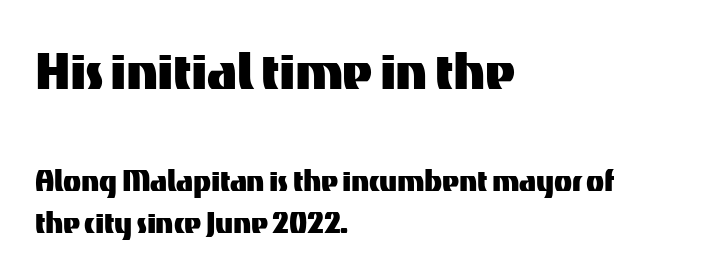
{"serif": "no", "italic": "no", "width": "normal", "stroke_contrast": "medium", "x_height": "medium", "monospaced": "no", "underline": "no", "align": "left", "line_spacing": "tight", "line_spacing_ratio": 1.13, "letter_spacing": "normal", "letter_spacing_em": 0.0, "larger_block": "first", "size_ratio": 1.76, "glyph_px": 65}
